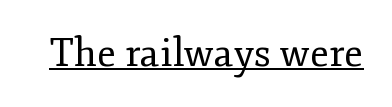
{"serif": "yes", "italic": "no", "bold": "no", "weight": "regular", "width": "normal", "stroke_contrast": "low", "x_height": "small", "monospaced": "no", "underline": "yes", "letter_spacing": "normal", "letter_spacing_em": 0.0, "glyph_px": 39}
